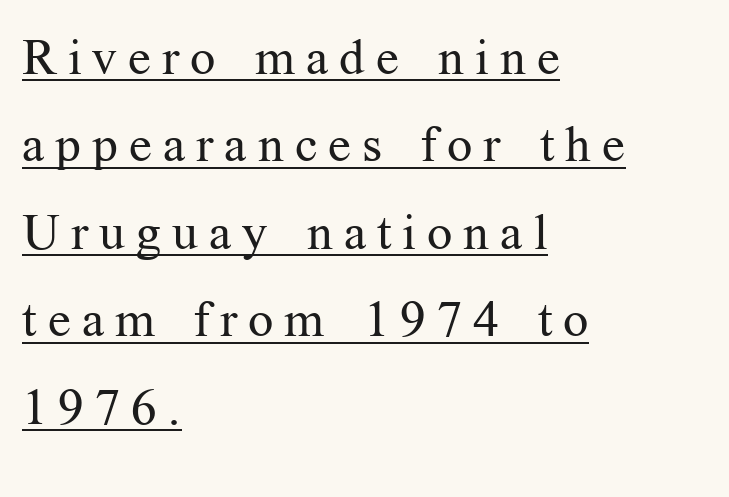
Q: Is the text bold? A: No.
Q: Is the text italic (slanted)? A: No, it is upright.
Q: Is the typeface a serif or a sans-serif typeface? A: Serif.
Q: Is the text underlined? A: Yes.
Q: How is the paragraph aligned? A: Left-aligned.
Q: Is the spacing between letters normal or unusually wide? A: Unusually wide.
Q: Width (condensed, normal, or wide)? A: Normal.
Q: Stroke contrast? A: Medium.
Q: x-height? A: Medium.
Q: Monospaced? A: No.
